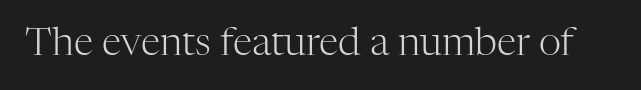
{"serif": "yes", "italic": "no", "bold": "no", "weight": "light", "width": "normal", "stroke_contrast": "high", "x_height": "medium", "monospaced": "no", "underline": "no", "letter_spacing": "normal", "letter_spacing_em": 0.0, "glyph_px": 39}
